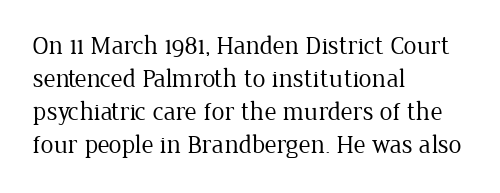
{"italic": "no", "bold": "no", "underline": "no", "align": "left", "line_spacing": "normal", "line_spacing_ratio": 1.27, "letter_spacing": "normal", "letter_spacing_em": 0.0, "glyph_px": 26}
